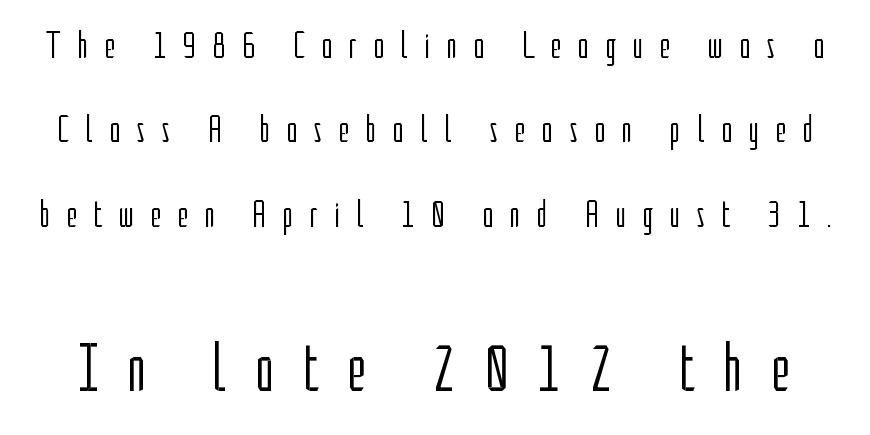
The typeface has the unassuming heft of standard copy or less. A typesetter would mark this as roman, not italic. Descenders hang freely into open space. Tracking value appears strongly positive — letters spread wide. Note: no serifs on the glyphs. This layout puts the modest block above and the oversized block below.
